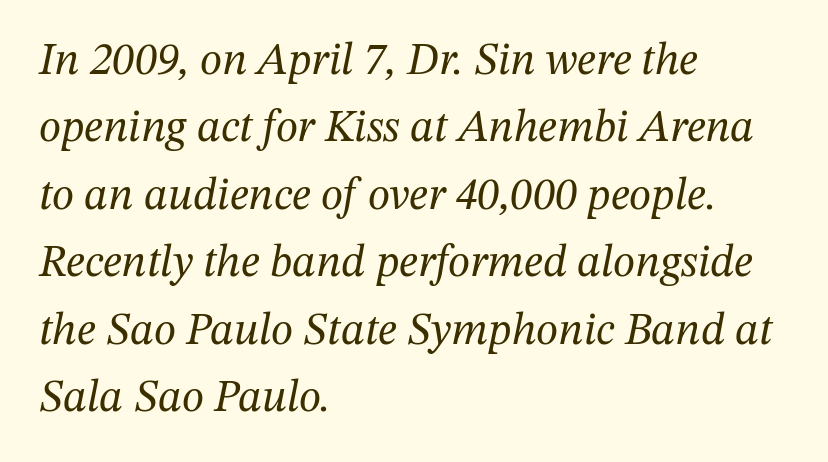
The weight would be labelled regular, book, light, or lighter still. An italicized treatment has been applied to the whole sample. What kind of face is this? One with serifs. Observe the ordinary spacing: letters are neighbours, not strangers.
